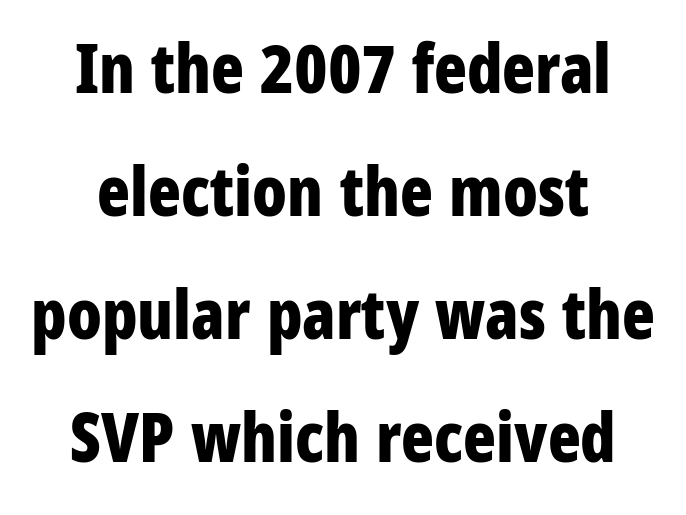
The image shows 68 px bold, condensed sans-serif type, upright; set centered, line spacing 1.81x, normal letter spacing, not underlined; low stroke contrast and a large x-height.
